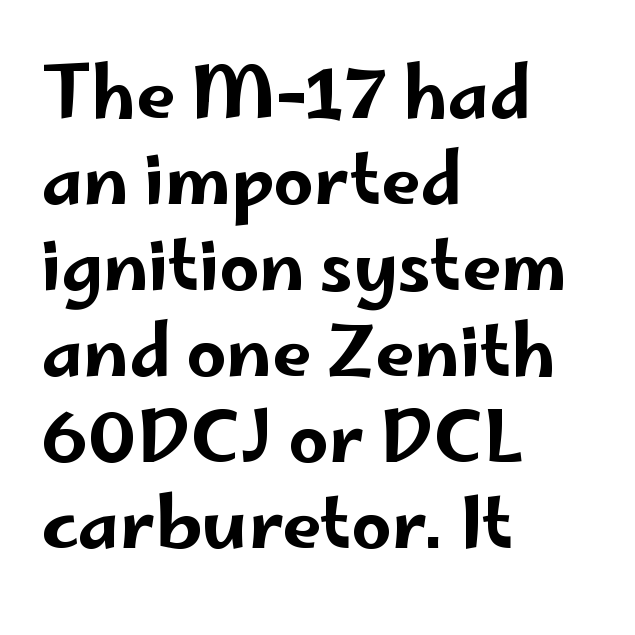
The image shows 70 px wide sans-serif type, upright; set left-aligned, line spacing 1.23x, normal letter spacing, not underlined; low stroke contrast and a small x-height.
